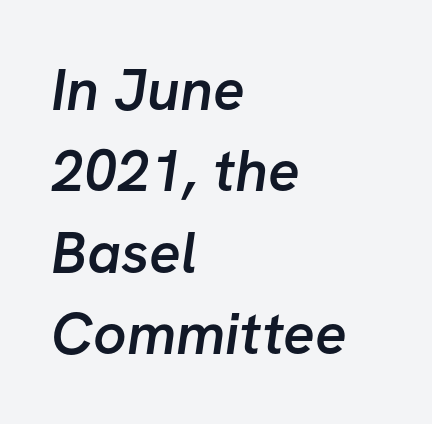
{"serif": "no", "bold": "semi", "weight": "semibold", "width": "normal", "stroke_contrast": "low", "x_height": "medium", "monospaced": "no", "underline": "no", "align": "left", "line_spacing": "normal", "line_spacing_ratio": 1.38, "letter_spacing": "normal", "letter_spacing_em": 0.0, "glyph_px": 59}
